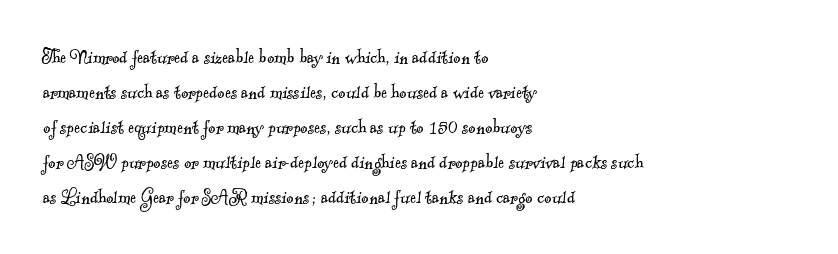
The image shows 22 px text type; set left-aligned, normal line spacing (1.59x), normal letter spacing, not underlined.
